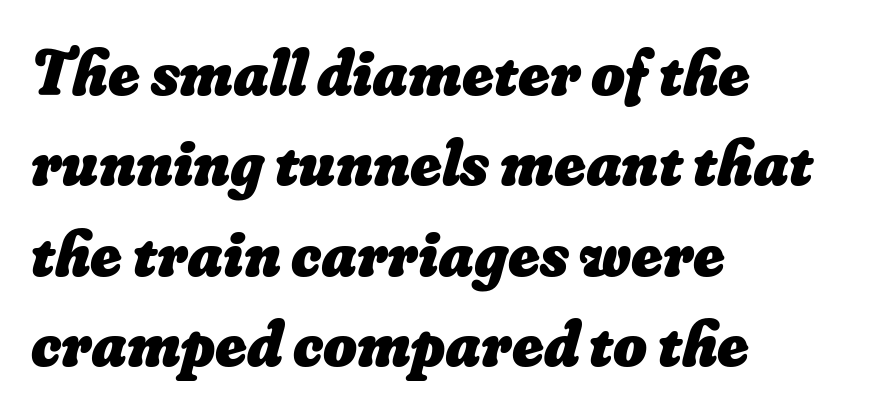
The rag falls on the right side of this text block. A typesetter would call this proportional, since set widths differ per character. How would I describe the line gaps? Plain and ordinary. Honestly, the letter spacing is just normal — you wouldn't notice it. The strokes are fattened all the way to bold.
